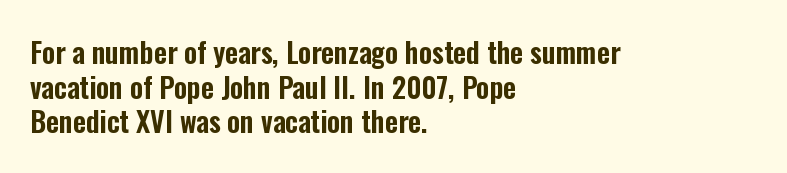
{"serif": "no", "italic": "no", "width": "condensed", "stroke_contrast": "low", "x_height": "medium", "monospaced": "no", "underline": "no", "align": "left", "line_spacing_ratio": 1.24, "letter_spacing": "normal", "letter_spacing_em": 0.0, "glyph_px": 28}
